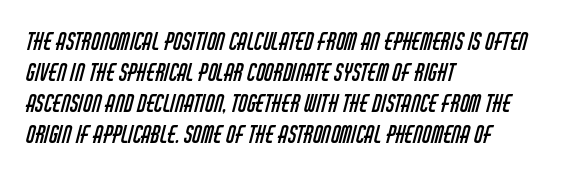
{"bold": "no", "underline": "no", "align": "left", "line_spacing": "normal", "line_spacing_ratio": 1.35, "letter_spacing": "normal", "letter_spacing_em": 0.0, "glyph_px": 23}
